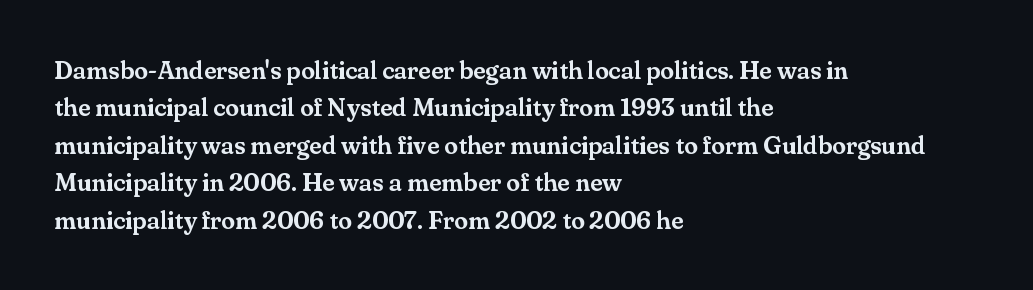
The rendering anchors every line to the left-hand side. The vertical gap from one line to the next is medium. The letterforms sit shoulder to shoulder at normal distance. Lines of text with bare space underneath. This is roman type, the default non-slanted kind.
